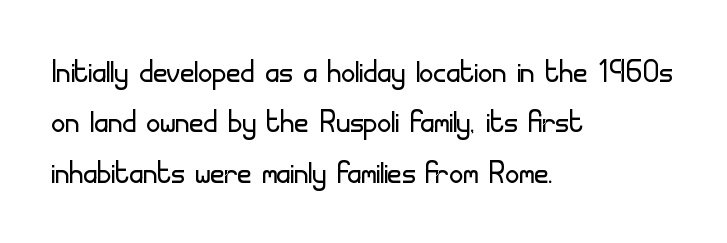
The image shows 39 px light sans-serif type, upright; set left-aligned, normal line spacing (1.29x), normal letter spacing, not underlined; low stroke contrast and a small x-height.
